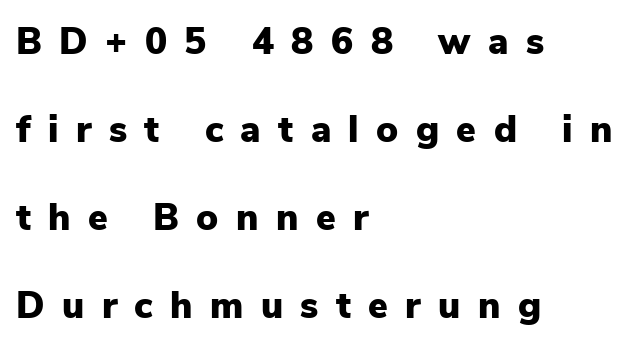
{"serif": "no", "italic": "no", "bold": "yes", "weight": "heavy", "width": "normal", "stroke_contrast": "low", "x_height": "medium", "monospaced": "no", "underline": "no", "align": "left", "line_spacing": "loose", "line_spacing_ratio": 2.38, "letter_spacing": "wide", "letter_spacing_em": 0.47, "glyph_px": 37}
